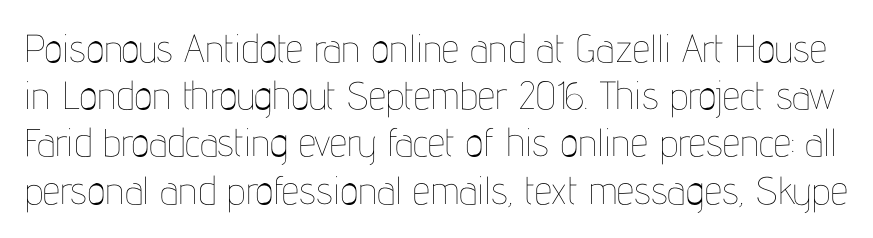
{"italic": "no", "bold": "no", "weight": "thin", "width": "condensed", "stroke_contrast": "low", "x_height": "medium", "monospaced": "no", "underline": "no", "line_spacing_ratio": 1.21, "letter_spacing": "normal", "letter_spacing_em": 0.0, "glyph_px": 39}
